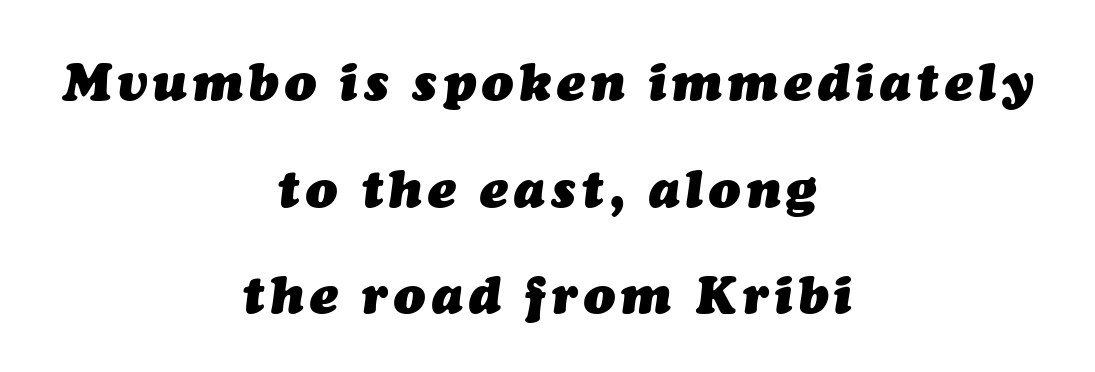
The image shows 52 px heavy type, italic (leaning right); set centered, loose line spacing (2.05x), not underlined; medium stroke contrast and a medium x-height.
